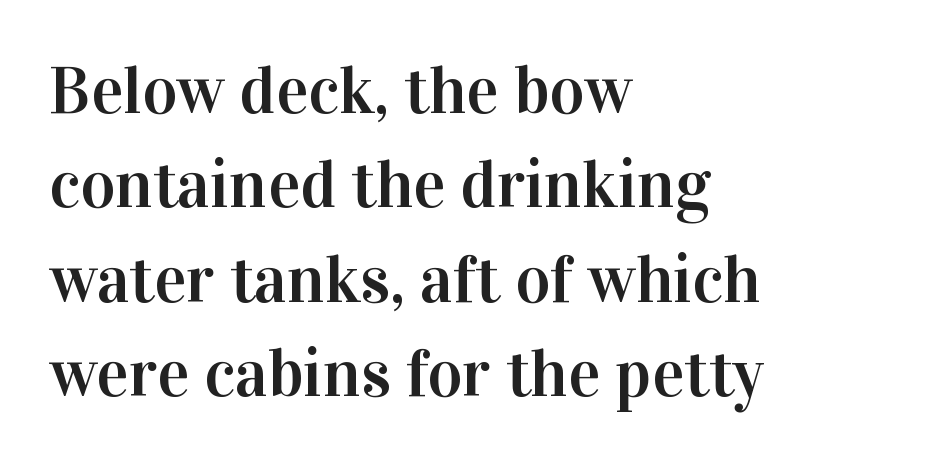
{"serif": "yes", "italic": "no", "width": "normal", "stroke_contrast": "high", "x_height": "medium", "monospaced": "no", "underline": "no", "align": "left", "line_spacing": "normal", "line_spacing_ratio": 1.41, "letter_spacing": "normal", "letter_spacing_em": 0.0, "glyph_px": 67}
